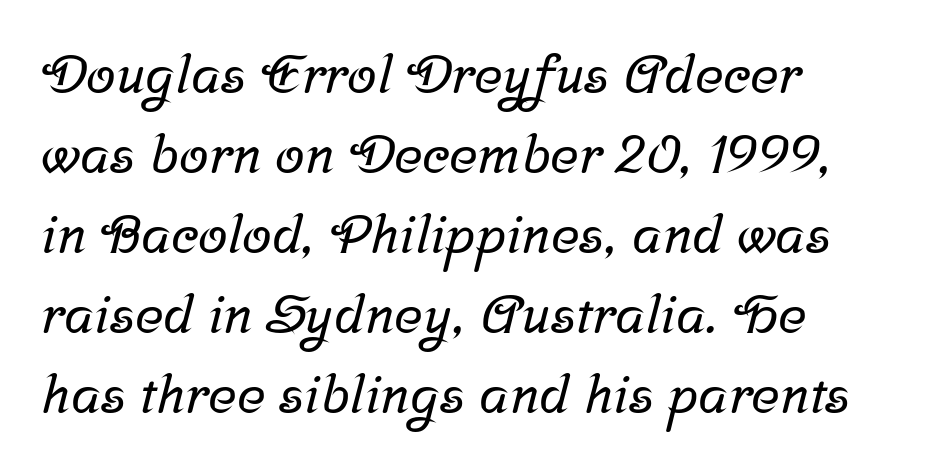
The image shows 54 px text type; set normal line spacing (1.48x), normal letter spacing, not underlined; low stroke contrast and a medium x-height.
